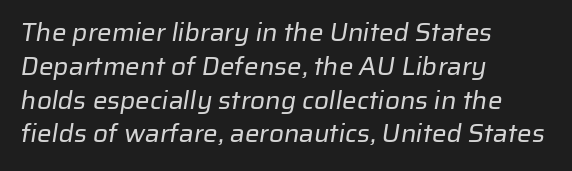
The image shows 26 px text type; set left-aligned, normal line spacing (1.3x), normal letter spacing, not underlined.
